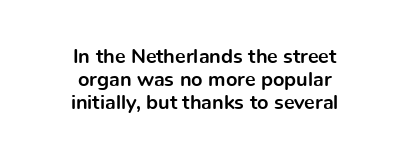
{"italic": "no", "bold": "yes", "underline": "no", "align": "center", "line_spacing": "tight", "line_spacing_ratio": 1.15, "letter_spacing": "normal", "letter_spacing_em": 0.0, "glyph_px": 20}
